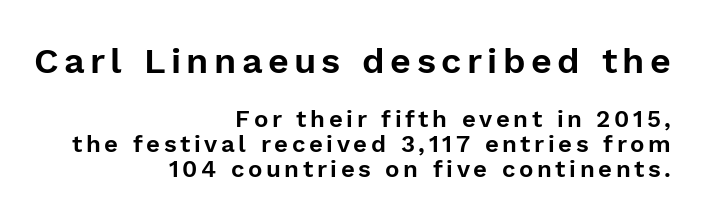
The image shows 36 px sans-serif type, upright; set right-aligned, tight line spacing (1.05x), not underlined; the first (top) block is 1.5x larger; low stroke contrast and a medium x-height.
